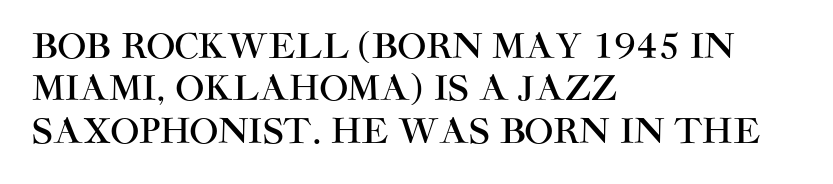
Nobody touched the tracking dial on this one. You could not count columns in this text — the font is proportionally spaced. The face used here is a sans, in the tradition of grotesques and geometrics. The paragraph shown leans on its left margin. Normally led — the rows are evenly, conventionally spaced. The typography opts for an upright posture over an oblique one.
